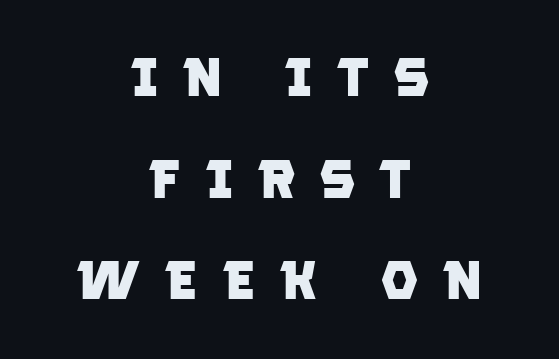
Q: Is the text bold? A: Yes.
Q: Is the typeface a serif or a sans-serif typeface? A: Sans-serif.
Q: Is the text underlined? A: No.
Q: How is the paragraph aligned? A: Centered.
Q: Is the spacing between letters normal or unusually wide? A: Unusually wide.
Q: Width (condensed, normal, or wide)? A: Normal.
Q: Stroke contrast? A: Low.
Q: x-height? A: Large.
Q: Monospaced? A: No.
